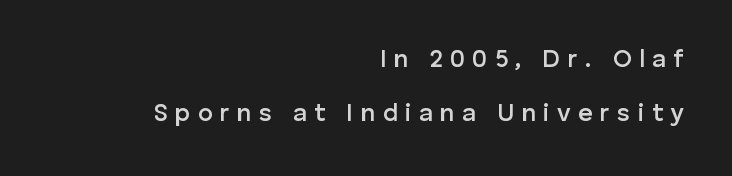
Glyph-to-glyph distance is far greater than everyday printed text. Whoever set this chose breathing room over compactness in the vertical rhythm. Weight: semibold (demi). Upright lettering throughout.
